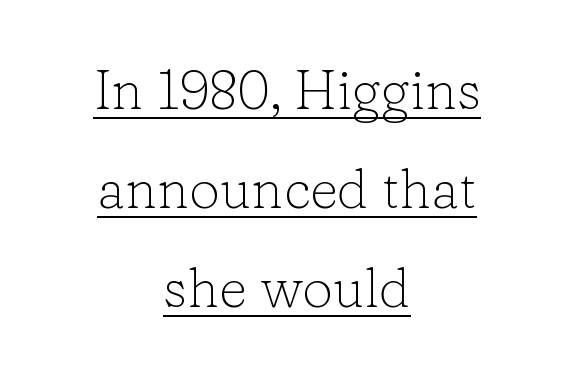
Q: Is the text bold? A: No.
Q: Is the text italic (slanted)? A: No, it is upright.
Q: Is the typeface a serif or a sans-serif typeface? A: Serif.
Q: Is the text underlined? A: Yes.
Q: How is the paragraph aligned? A: Centered.
Q: Is the spacing between letters normal or unusually wide? A: Normal.
Q: Width (condensed, normal, or wide)? A: Normal.
Q: Stroke contrast? A: Low.
Q: x-height? A: Medium.
Q: Monospaced? A: No.
